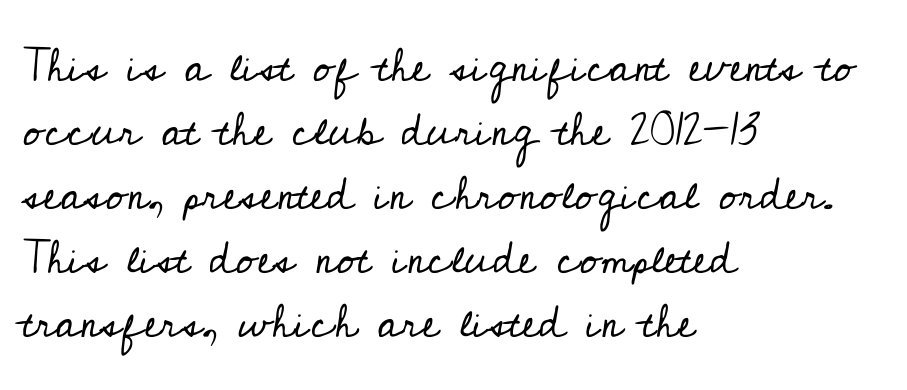
The letters advance in unequal steps, a hallmark of proportional type. Check where the strokes stop: tiny serifs finish them off. Weight: in the light-to-regular range.
